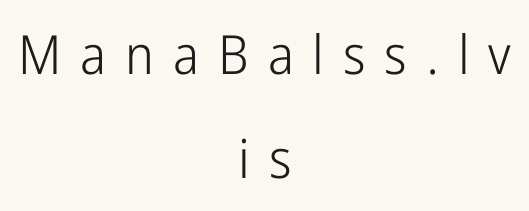
The letterforms sit at book weight or below. A student would call this center alignment; a typographer would say set centered. These lines are rendered in a variable-pitch font. Airy leading.
